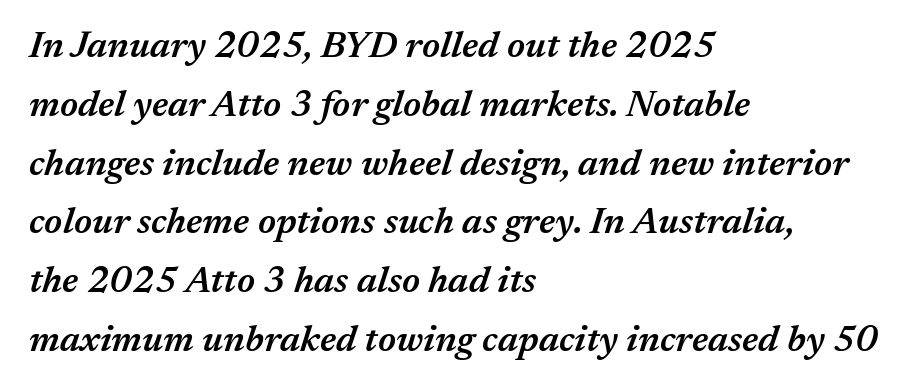
Q: Is the text bold? A: Semi-bold.
Q: Is the text italic (slanted)? A: Yes, it leans right by about 17 degrees.
Q: Is the text underlined? A: No.
Q: How is the paragraph aligned? A: Left-aligned.
Q: Is the spacing between letters normal or unusually wide? A: Normal.
Q: Is the spacing between lines tight, normal or loose? A: Normal.
Q: Width (condensed, normal, or wide)? A: Normal.
Q: Stroke contrast? A: Medium.
Q: x-height? A: Medium.
Q: Monospaced? A: No.
